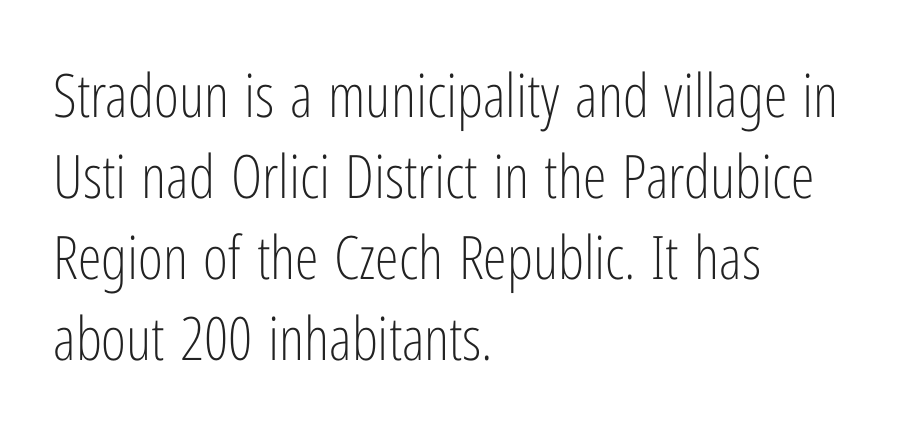
{"serif": "no", "italic": "no", "bold": "no", "weight": "light", "width": "condensed", "stroke_contrast": "low", "x_height": "medium", "monospaced": "no", "underline": "no", "align": "left", "line_spacing": "normal", "line_spacing_ratio": 1.35, "letter_spacing": "normal", "letter_spacing_em": 0.0, "glyph_px": 60}
